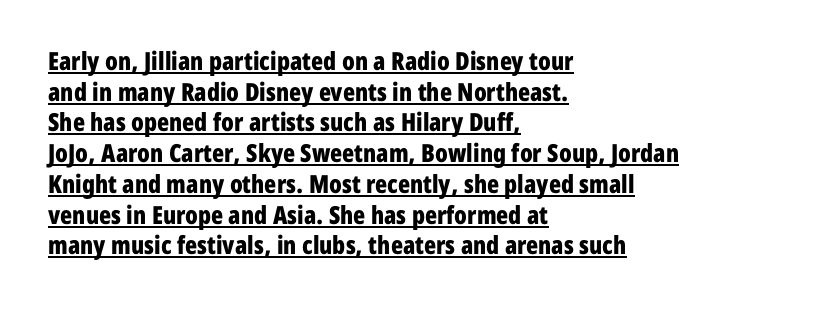
Q: Is the text bold? A: Yes.
Q: Is the text italic (slanted)? A: No, it is upright.
Q: Is the text underlined? A: Yes.
Q: How is the paragraph aligned? A: Left-aligned.
Q: Is the spacing between letters normal or unusually wide? A: Normal.
